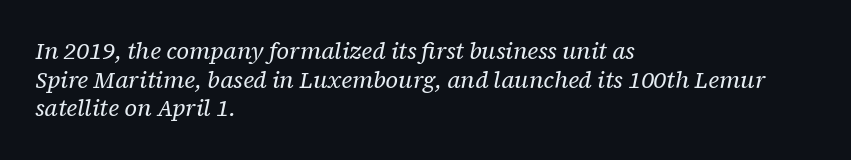
{"italic": "yes", "lean": "right", "slant_degrees": 12, "bold": "no", "underline": "no", "align": "left", "line_spacing_ratio": 1.24, "letter_spacing": "normal", "letter_spacing_em": 0.0, "glyph_px": 23}
